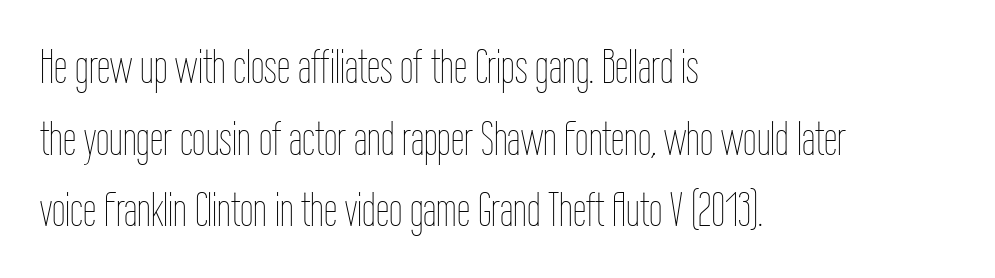
{"italic": "no", "bold": "no", "weight": "thin", "width": "condensed", "stroke_contrast": "low", "x_height": "medium", "monospaced": "no", "underline": "no", "align": "left", "line_spacing": "normal", "line_spacing_ratio": 1.49, "letter_spacing": "normal", "letter_spacing_em": 0.0, "glyph_px": 48}
